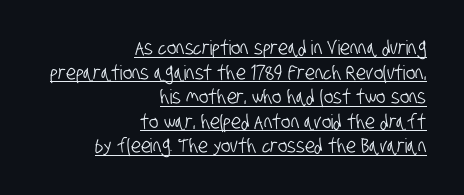
{"underline": "yes", "align": "right", "line_spacing_ratio": 1.23, "letter_spacing": "normal", "letter_spacing_em": 0.0, "glyph_px": 20}
